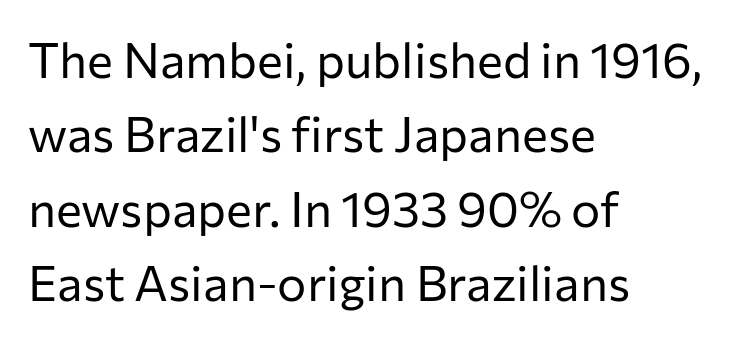
This sample has the flowing, uneven cadence of proportional lettering. Beneath every word, the page is bare. The cut favours lightness, reaching ordinary text weight at its darkest. Each new line begins a customary step beneath the previous one. These lines are set flush left with a ragged right edge.
